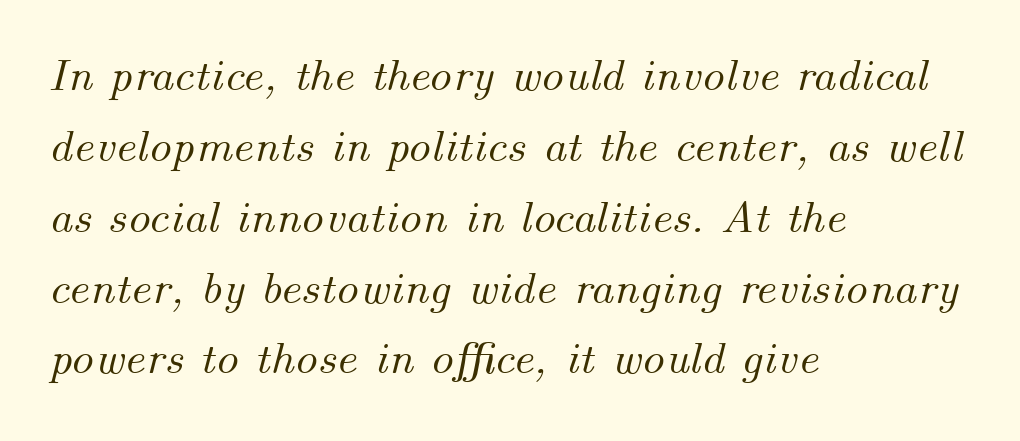
Q: Is the text italic (slanted)? A: Yes, it leans right by about 14 degrees.
Q: Is the text underlined? A: No.
Q: How is the paragraph aligned? A: Left-aligned.
Q: Is the spacing between letters normal or unusually wide? A: Normal.
Q: Is the spacing between lines tight, normal or loose? A: Normal.
Q: Width (condensed, normal, or wide)? A: Normal.
Q: Stroke contrast? A: Medium.
Q: x-height? A: Small.
Q: Monospaced? A: No.
